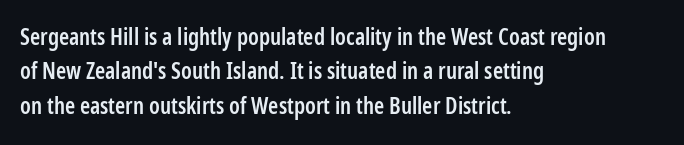
The image shows 23 px text type, upright; set left-aligned, normal line spacing (1.5x), normal letter spacing, not underlined.
